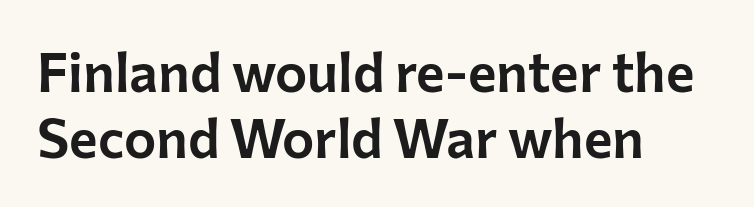
Q: Is the text italic (slanted)? A: No, it is upright.
Q: Is the typeface a serif or a sans-serif typeface? A: Sans-serif.
Q: Is the text underlined? A: No.
Q: How is the paragraph aligned? A: Left-aligned.
Q: Is the spacing between letters normal or unusually wide? A: Normal.
Q: Width (condensed, normal, or wide)? A: Normal.
Q: Stroke contrast? A: Low.
Q: x-height? A: Medium.
Q: Monospaced? A: No.
